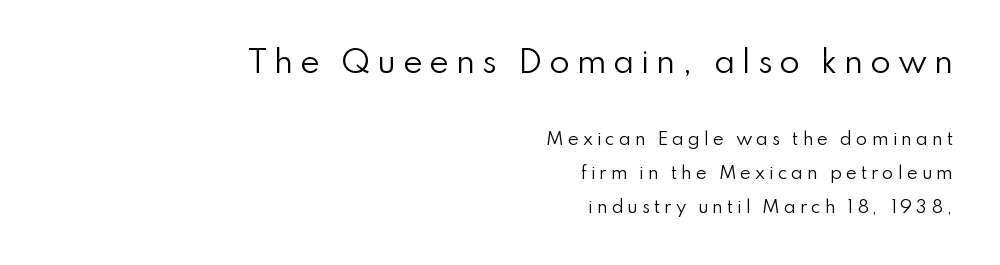
Q: Is the text bold? A: No.
Q: Is the text italic (slanted)? A: No, it is upright.
Q: Is the typeface a serif or a sans-serif typeface? A: Sans-serif.
Q: Is the text underlined? A: No.
Q: How is the paragraph aligned? A: Right-aligned.
Q: Is the spacing between letters normal or unusually wide? A: Unusually wide.
Q: Is the spacing between lines tight, normal or loose? A: Loose.
Q: Which block of text is set in a larger size, the first (top) or the second (bottom)? A: The first (top) one.
Q: Width (condensed, normal, or wide)? A: Normal.
Q: Stroke contrast? A: Low.
Q: x-height? A: Small.
Q: Monospaced? A: No.
